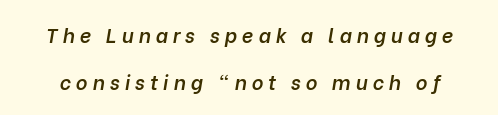
Successive baselines arrive slowly, with a big drop between each. The specimen omits any rule beneath the text block's lines. The font's italic variant was chosen for this text. The rendering uses a semibold face; strokes are thickened but not to full bold. Look at the tracking — it's clearly loosened, letters drifting apart.
